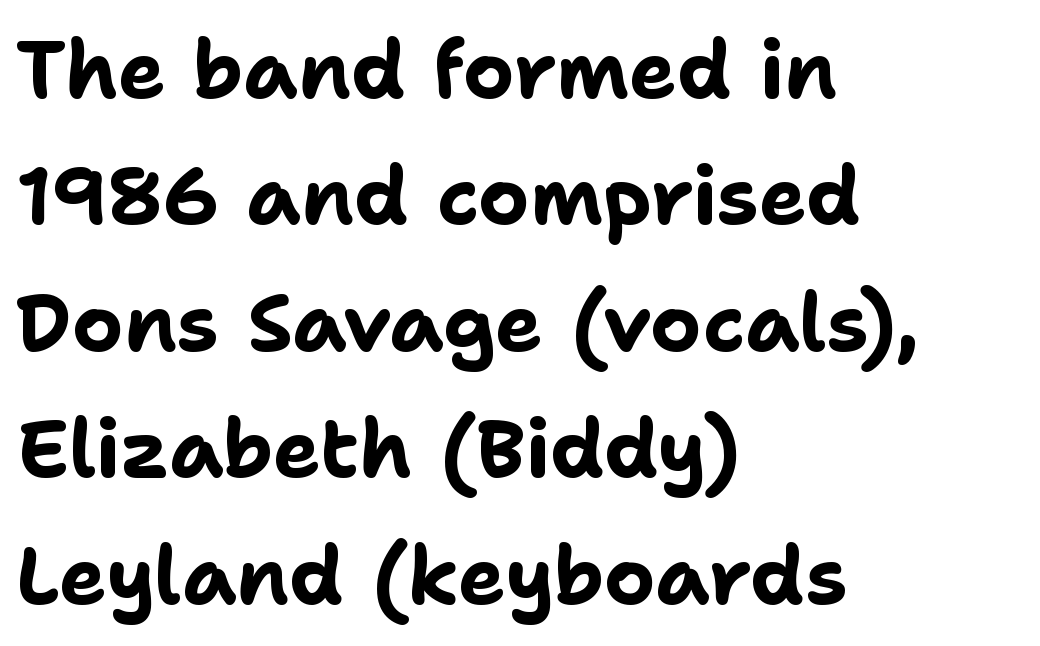
The image shows 80 px bold sans-serif type, upright; set left-aligned, normal line spacing (1.58x), normal letter spacing, not underlined; low stroke contrast and a medium x-height.
